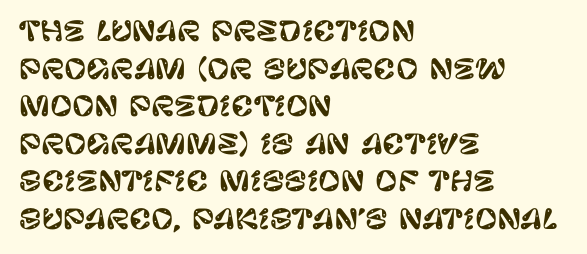
The image shows 27 px text type; set left-aligned, normal line spacing (1.39x), normal letter spacing, not underlined.
